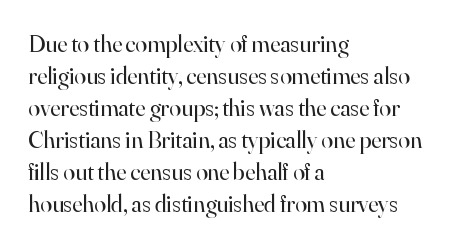
Q: Is the text bold? A: No.
Q: Is the text italic (slanted)? A: No, it is upright.
Q: Is the text underlined? A: No.
Q: How is the paragraph aligned? A: Left-aligned.
Q: Is the spacing between letters normal or unusually wide? A: Normal.
Q: Is the spacing between lines tight, normal or loose? A: Normal.
